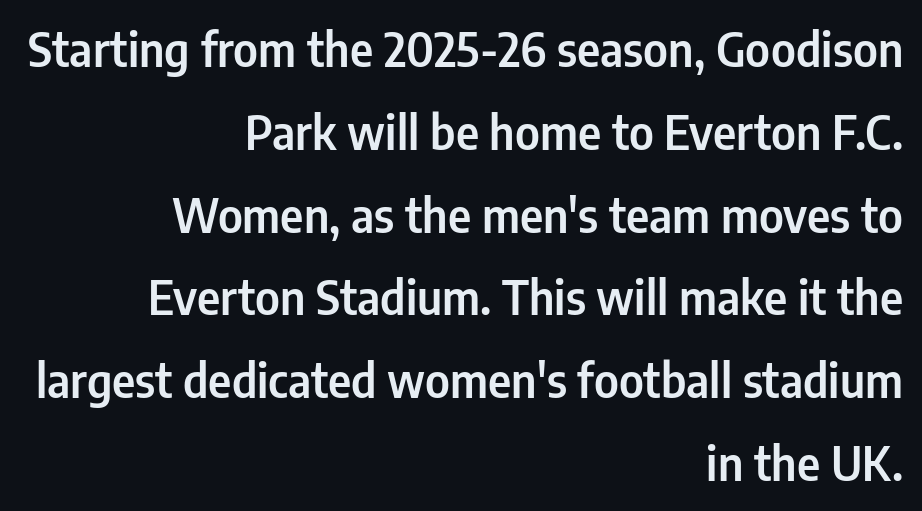
Q: Is the text italic (slanted)? A: No, it is upright.
Q: Is the typeface a serif or a sans-serif typeface? A: Sans-serif.
Q: Is the text underlined? A: No.
Q: How is the paragraph aligned? A: Right-aligned.
Q: Is the spacing between letters normal or unusually wide? A: Normal.
Q: Width (condensed, normal, or wide)? A: Condensed.
Q: Stroke contrast? A: Low.
Q: x-height? A: Medium.
Q: Monospaced? A: No.
